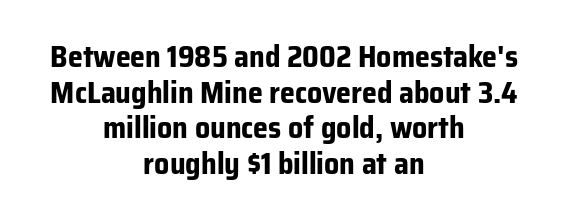
{"serif": "no", "italic": "no", "bold": "yes", "weight": "bold", "width": "normal", "stroke_contrast": "low", "x_height": "medium", "monospaced": "no", "underline": "no", "align": "center", "line_spacing_ratio": 1.19, "letter_spacing": "normal", "letter_spacing_em": 0.0, "glyph_px": 30}
